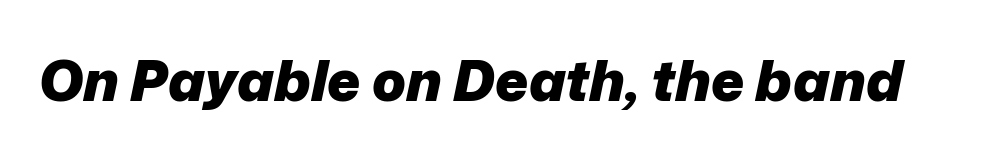
Q: Is the text bold? A: Yes.
Q: Is the text italic (slanted)? A: Yes, it leans right by about 12 degrees.
Q: Is the text underlined? A: No.
Q: Is the spacing between letters normal or unusually wide? A: Normal.
Q: Width (condensed, normal, or wide)? A: Normal.
Q: Stroke contrast? A: Low.
Q: x-height? A: Medium.
Q: Monospaced? A: No.
